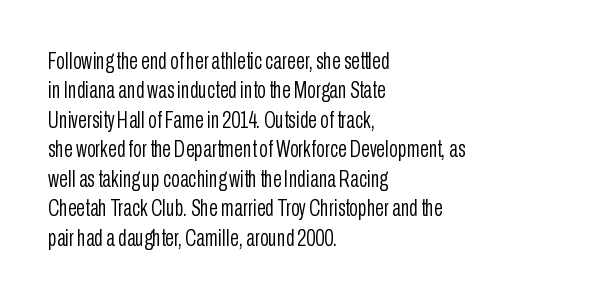
The image shows 23 px text type, upright; set left-aligned, normal line spacing (1.28x), normal letter spacing, not underlined.
